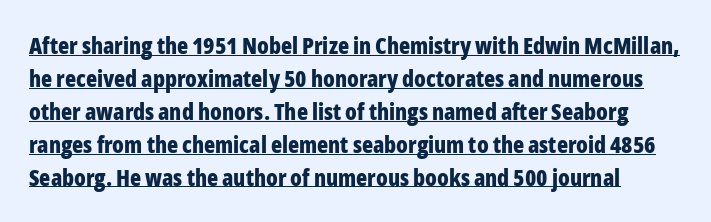
On the weight axis this lands at bold, roughly 700. Check the space under the baseline: a stroke is drawn there. Rows of type keep a routine distance in the vertical direction. Is the letter spacing exaggerated? No — it looks like the ordinary default.
